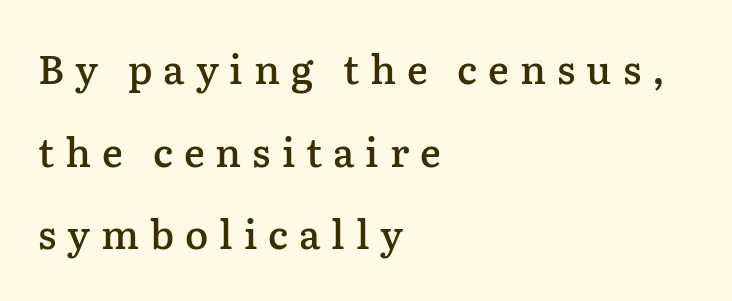
{"serif": "yes", "italic": "no", "bold": "semi", "weight": "semibold", "width": "normal", "stroke_contrast": "low", "x_height": "medium", "monospaced": "no", "underline": "no", "align": "left", "line_spacing": "loose", "line_spacing_ratio": 2.12, "letter_spacing": "wide", "letter_spacing_em": 0.28, "glyph_px": 39}
